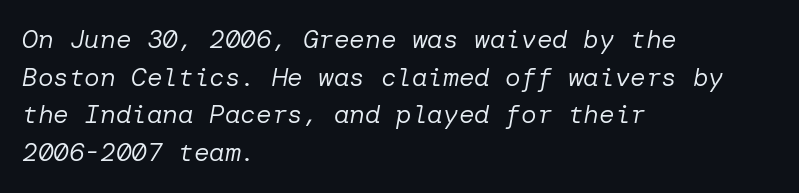
The image shows 26 px text type, italic (leaning right); set left-aligned, normal line spacing (1.45x), normal letter spacing, not underlined.
